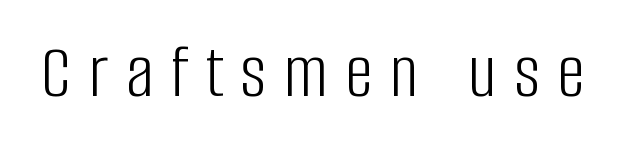
{"serif": "no", "italic": "no", "bold": "no", "weight": "light", "width": "condensed", "stroke_contrast": "low", "x_height": "large", "monospaced": "no", "underline": "no", "letter_spacing": "wide", "letter_spacing_em": 0.23, "glyph_px": 77}
